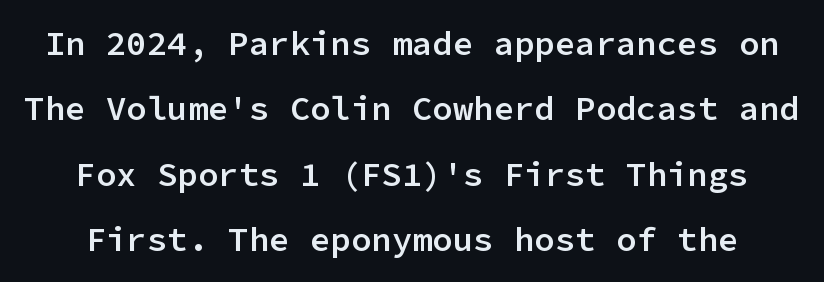
{"serif": "no", "italic": "no", "bold": "semi", "weight": "semibold", "width": "normal", "stroke_contrast": "low", "x_height": "medium", "monospaced": "yes", "underline": "no", "line_spacing": "loose", "line_spacing_ratio": 1.92, "letter_spacing": "normal", "letter_spacing_em": 0.0, "glyph_px": 34}
